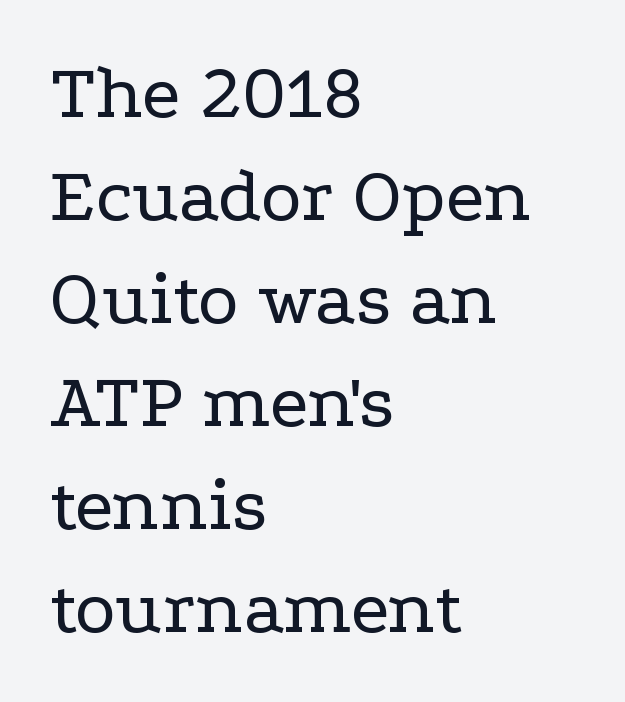
The image shows 78 px regular-weight, wide serif type, upright; set left-aligned, normal line spacing (1.32x), normal letter spacing, not underlined; low stroke contrast and a medium x-height.
